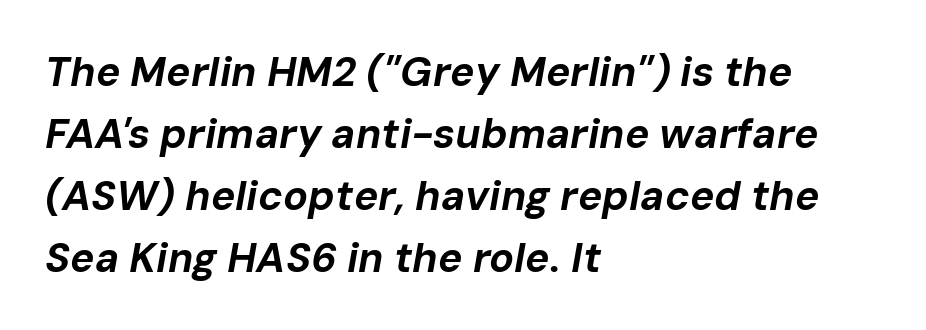
{"italic": "yes", "lean": "right", "slant_degrees": 10, "bold": "yes", "weight": "bold", "width": "normal", "stroke_contrast": "low", "x_height": "medium", "monospaced": "no", "underline": "no", "align": "left", "line_spacing": "normal", "line_spacing_ratio": 1.51, "letter_spacing": "normal", "letter_spacing_em": 0.0, "glyph_px": 41}
